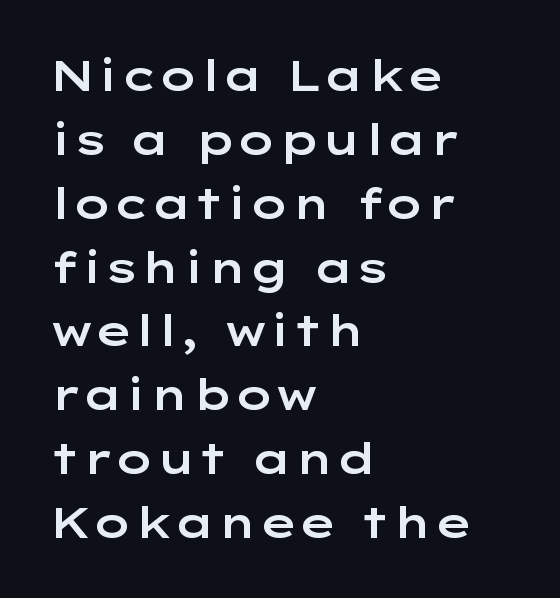
Proportional: the letters do not fall into vertical columns. Notice how the passage keeps a crisp vertical edge on the left only. How are the letters spaced? Ordinarily, with no added tracking. The text was rendered using a sans face with plain stroke endings. Decoration check: the copy has no underline. Leading: standard.
